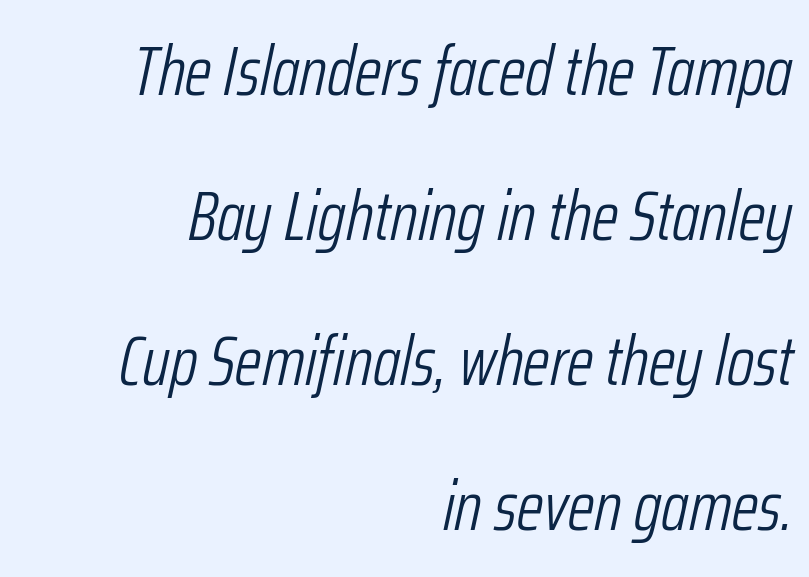
Unbolded letterforms with no extra heft. Notice how the passage keeps a crisp vertical edge on the right only. Rendered with sloped, italic letterforms. Bare-footed words on every line. The face used here is proportionally spaced, like ordinary book or web type. The rendering keeps characters at their native spacing.
